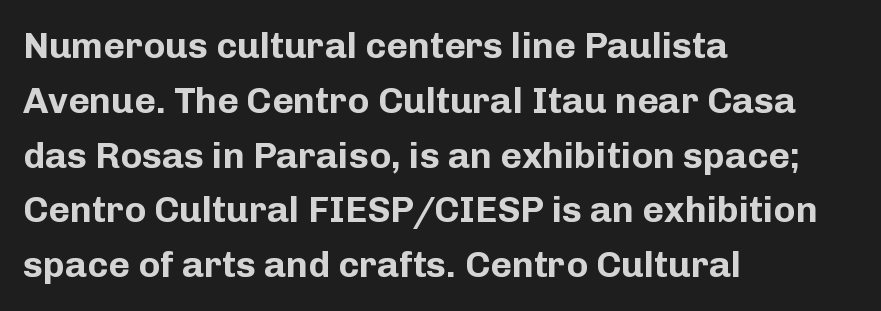
Q: Is the text bold? A: Yes.
Q: Is the text italic (slanted)? A: No, it is upright.
Q: Is the typeface a serif or a sans-serif typeface? A: Sans-serif.
Q: Is the text underlined? A: No.
Q: How is the paragraph aligned? A: Left-aligned.
Q: Is the spacing between letters normal or unusually wide? A: Normal.
Q: Is the spacing between lines tight, normal or loose? A: Normal.
Q: Width (condensed, normal, or wide)? A: Normal.
Q: Stroke contrast? A: Low.
Q: x-height? A: Medium.
Q: Monospaced? A: No.
